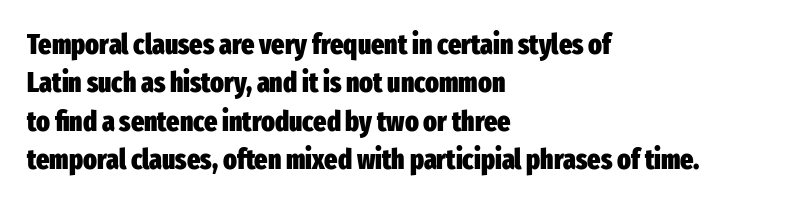
Plain, unruled lines of type. Does the copy run flush right? No — it runs flush left. Weight: bold. Evenly set lines give the paragraph a standard silhouette.
